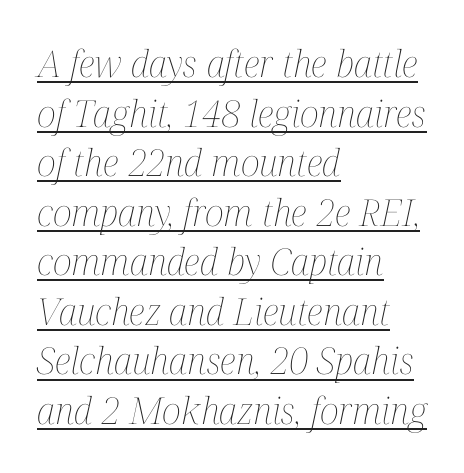
Vertical stems look standard width or narrower in stroke. A typographer would call this underscored text. Caption: multi-line text, flush left, ragged right. What stands out about the letter spacing? Nothing — it is the standard amount. Interline gaps are of average width in this sample. Looking at the ascenders, they clearly lean.
